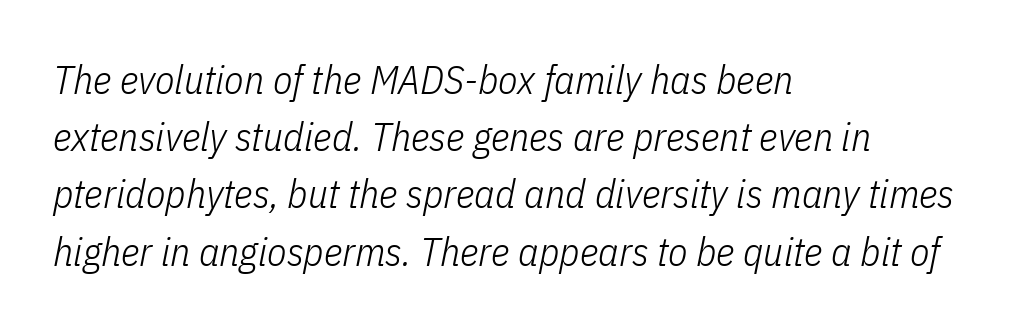
{"italic": "yes", "lean": "right", "slant_degrees": 11, "bold": "no", "weight": "light", "width": "condensed", "stroke_contrast": "low", "x_height": "medium", "monospaced": "no", "underline": "no", "align": "left", "line_spacing": "normal", "line_spacing_ratio": 1.43, "letter_spacing": "normal", "letter_spacing_em": 0.0, "glyph_px": 40}
